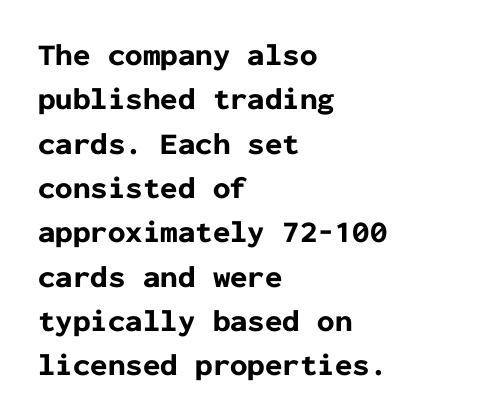
Q: Is the text bold? A: Yes.
Q: Is the text italic (slanted)? A: No, it is upright.
Q: Is the typeface a serif or a sans-serif typeface? A: Sans-serif.
Q: Is the text underlined? A: No.
Q: How is the paragraph aligned? A: Left-aligned.
Q: Is the spacing between letters normal or unusually wide? A: Normal.
Q: Is the spacing between lines tight, normal or loose? A: Normal.
Q: Width (condensed, normal, or wide)? A: Normal.
Q: Stroke contrast? A: Low.
Q: x-height? A: Medium.
Q: Monospaced? A: Yes.
